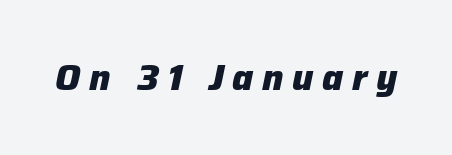
The image shows 36 px heavy type, italic (leaning right); set unusually wide letter spacing (+0.24 em), not underlined; low stroke contrast and a medium x-height.
